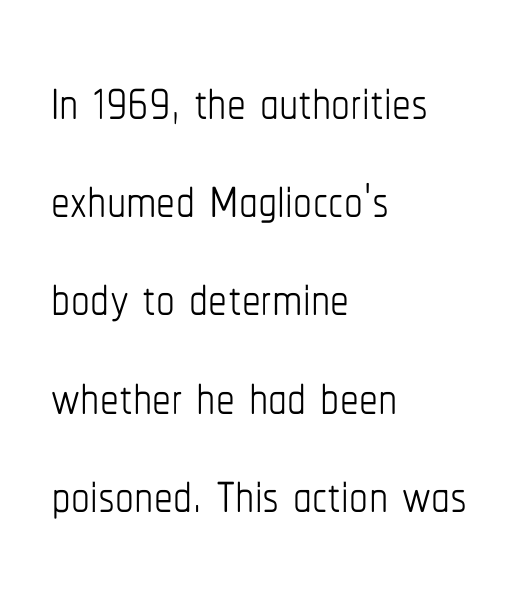
Each stroke keeps to a modest, everyday thickness or less. Here the designer chose a conventional face with non-uniform glyph widths. The face used here is rendered with its standard letterfit. A bare baseline throughout the passage.
